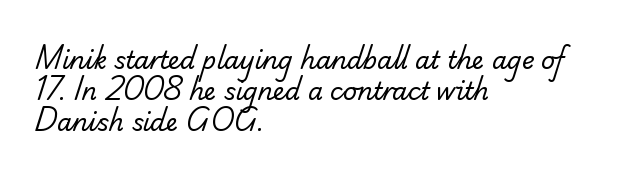
{"bold": "no", "underline": "no", "align": "left", "line_spacing": "normal", "line_spacing_ratio": 1.29, "letter_spacing": "normal", "letter_spacing_em": 0.0, "glyph_px": 24}
